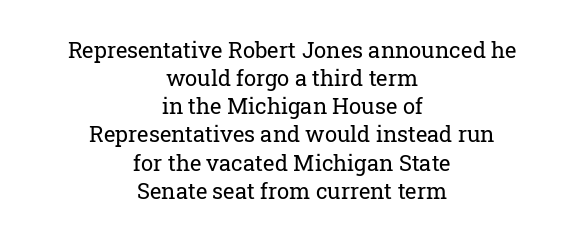
{"italic": "no", "bold": "no", "underline": "no", "align": "center", "line_spacing": "normal", "line_spacing_ratio": 1.28, "letter_spacing": "normal", "letter_spacing_em": 0.0, "glyph_px": 22}
